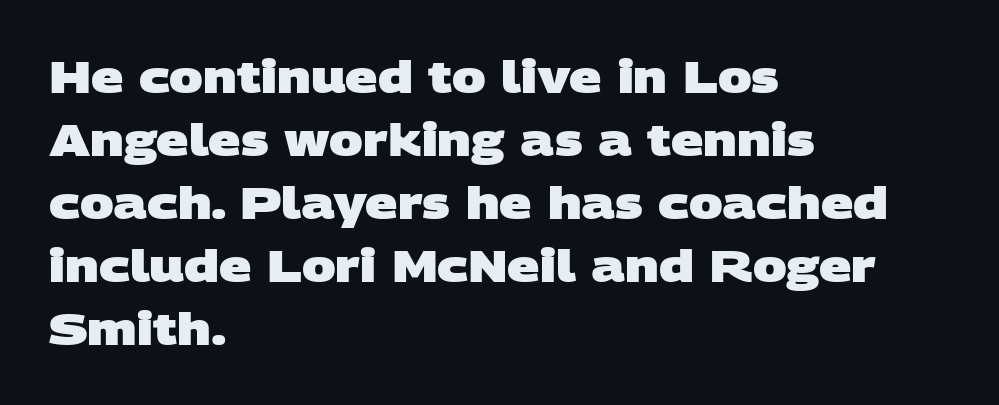
{"serif": "no", "bold": "yes", "weight": "heavy", "width": "wide", "stroke_contrast": "low", "x_height": "large", "monospaced": "no", "underline": "no", "align": "left", "line_spacing": "normal", "line_spacing_ratio": 1.4, "letter_spacing": "normal", "letter_spacing_em": 0.0, "glyph_px": 45}
